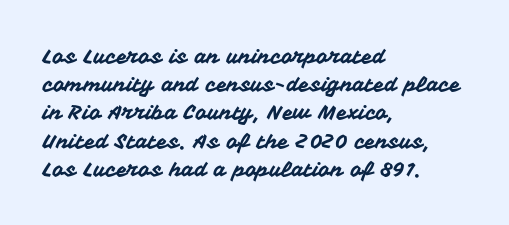
The image shows 20 px text type; set left-aligned, normal line spacing (1.41x), normal letter spacing, not underlined.
